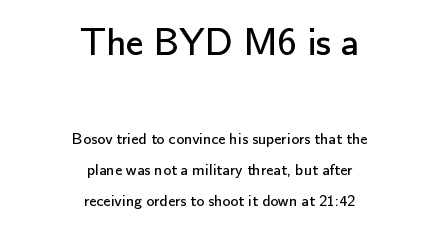
The image shows 39 px regular-weight sans-serif type, upright; set centered, loose line spacing (1.94x), normal letter spacing, not underlined; the first (top) block is 2.44x larger; low stroke contrast and a small x-height.
